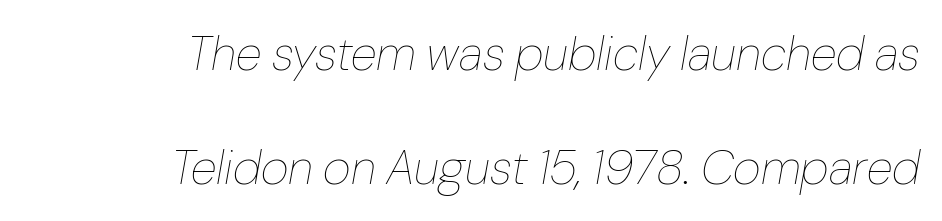
The image shows 48 px thin type, italic (leaning right); set right-aligned, loose line spacing (2.37x), normal letter spacing, not underlined; low stroke contrast and a medium x-height.
